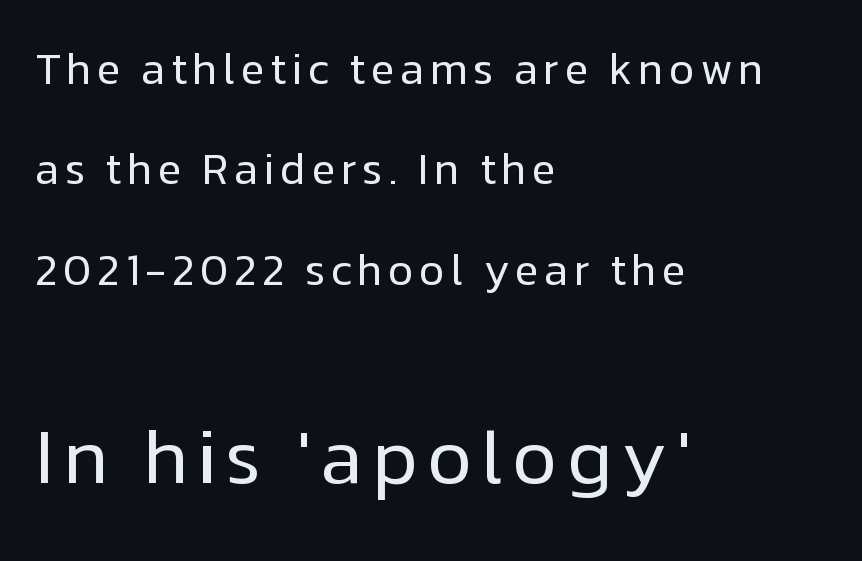
The image shows 77 px regular-weight sans-serif type, upright; set left-aligned, loose line spacing (2.28x), not underlined; the second (bottom) block is 1.75x larger; low stroke contrast and a medium x-height.
